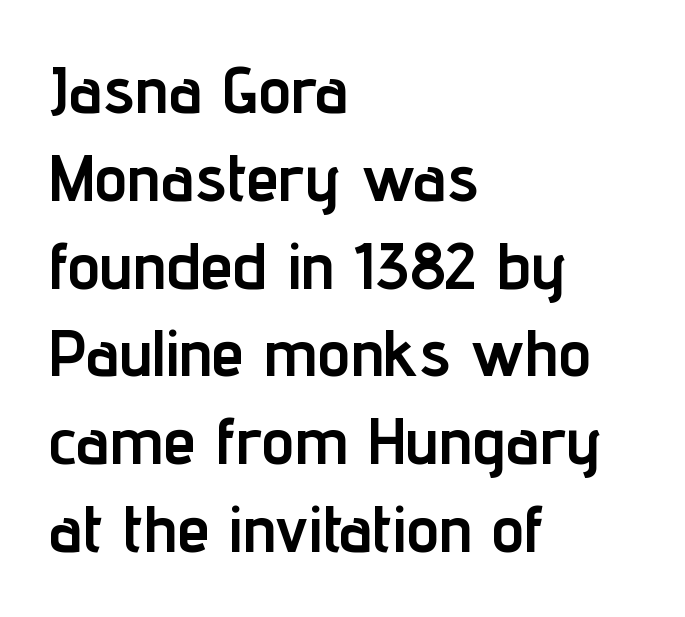
{"serif": "no", "italic": "no", "bold": "yes", "weight": "semibold", "width": "condensed", "stroke_contrast": "low", "x_height": "medium", "monospaced": "no", "underline": "no", "align": "left", "line_spacing": "normal", "line_spacing_ratio": 1.33, "letter_spacing": "normal", "letter_spacing_em": 0.0, "glyph_px": 66}
